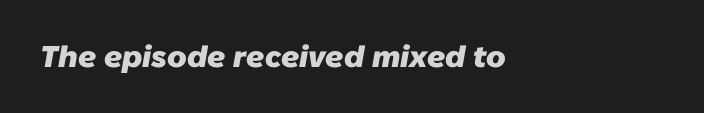
Q: Is the text bold? A: Yes.
Q: Is the typeface a serif or a sans-serif typeface? A: Sans-serif.
Q: Is the text underlined? A: No.
Q: How is the paragraph aligned? A: Left-aligned.
Q: Is the spacing between letters normal or unusually wide? A: Normal.
Q: Width (condensed, normal, or wide)? A: Normal.
Q: Stroke contrast? A: Low.
Q: x-height? A: Medium.
Q: Monospaced? A: No.
